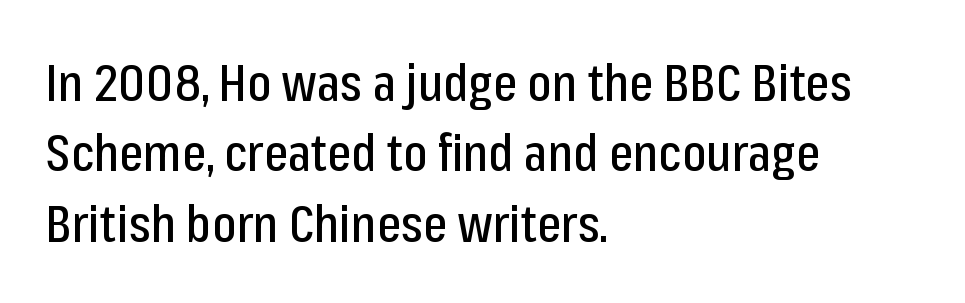
Character widths vary here, with narrow letters taking less room than wide ones. Here the glyphs are tracked normally, forming tight word shapes. The axis of the letterforms is exactly vertical. Notice how descenders clear the ascenders below comfortably — that's standard leading.
